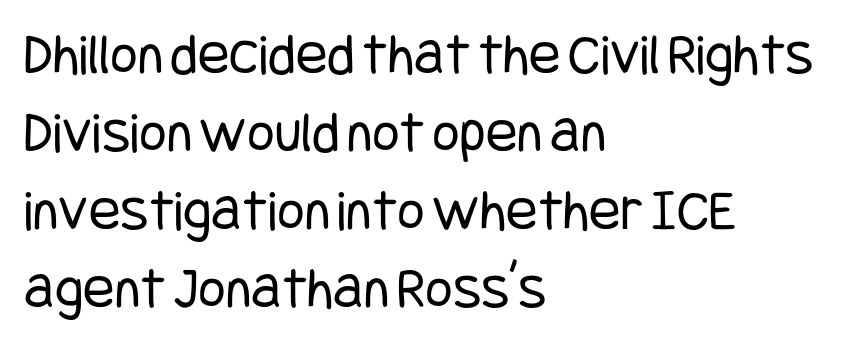
Q: Is the text bold? A: No.
Q: Is the text italic (slanted)? A: No, it is upright.
Q: Is the typeface a serif or a sans-serif typeface? A: Sans-serif.
Q: Is the text underlined? A: No.
Q: How is the paragraph aligned? A: Left-aligned.
Q: Is the spacing between letters normal or unusually wide? A: Normal.
Q: Is the spacing between lines tight, normal or loose? A: Normal.
Q: Width (condensed, normal, or wide)? A: Condensed.
Q: Stroke contrast? A: Low.
Q: x-height? A: Large.
